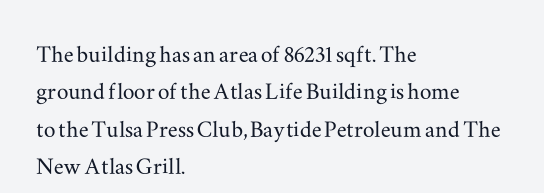
The image shows 29 px wide serif type, upright; set left-aligned, normal line spacing (1.29x), normal letter spacing, not underlined; medium stroke contrast and a small x-height.
